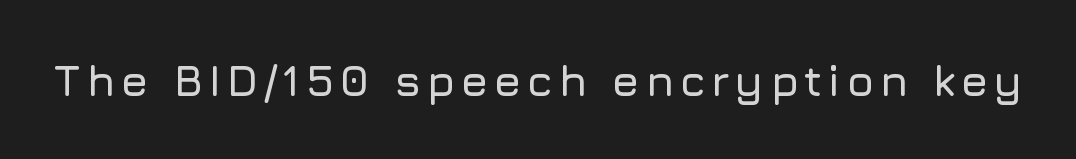
Q: Is the text italic (slanted)? A: No, it is upright.
Q: Is the typeface a serif or a sans-serif typeface? A: Sans-serif.
Q: Is the text underlined? A: No.
Q: Width (condensed, normal, or wide)? A: Normal.
Q: Stroke contrast? A: Low.
Q: x-height? A: Medium.
Q: Monospaced? A: No.
